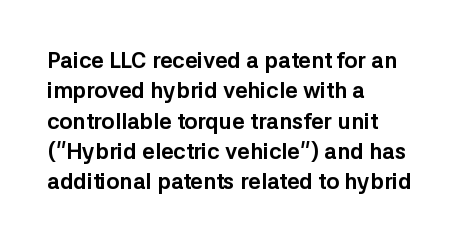
Q: Is the text bold? A: Yes.
Q: Is the text italic (slanted)? A: No, it is upright.
Q: Is the text underlined? A: No.
Q: How is the paragraph aligned? A: Left-aligned.
Q: Is the spacing between letters normal or unusually wide? A: Normal.
Q: Is the spacing between lines tight, normal or loose? A: Normal.
